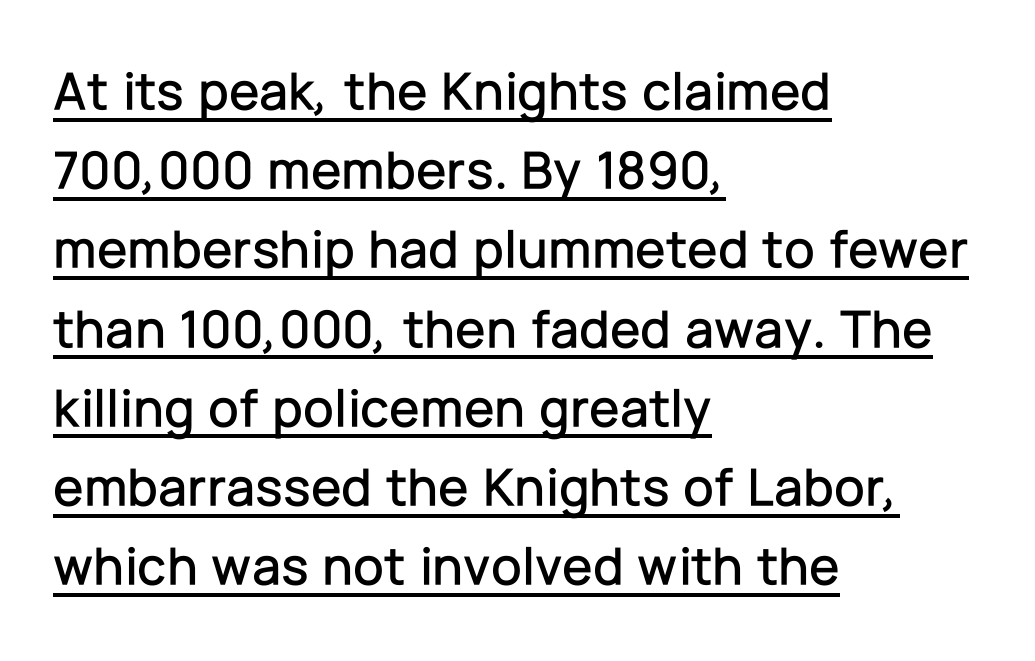
The image shows 55 px sans-serif type, upright; set left-aligned, normal line spacing (1.44x), normal letter spacing, underlined; low stroke contrast and a medium x-height.
